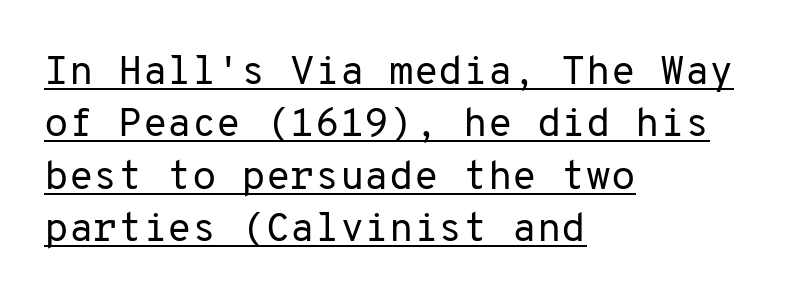
Stems and bowls with no extra thickness — not bold. Visually the block forms a straight wall on the left and a jagged coastline on the right. What stands out about the letter spacing? Nothing — it is the standard amount. Think of a typewriter: that constant character pitch is what you see here. The typeface chosen for these lines omits serifs. Every stem runs plumb, perpendicular to the baseline.
